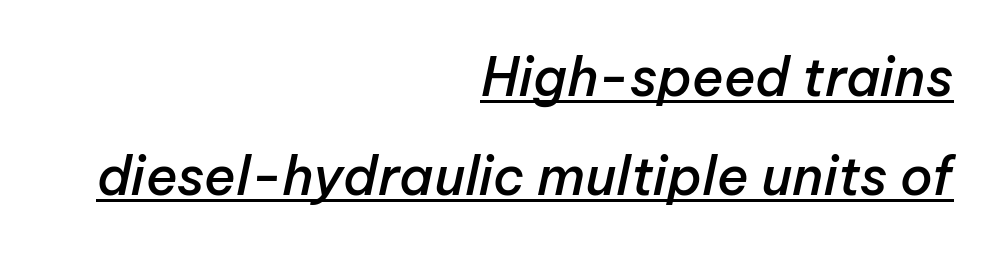
{"italic": "yes", "lean": "right", "slant_degrees": 12, "bold": "semi", "weight": "semibold", "width": "normal", "stroke_contrast": "low", "x_height": "medium", "monospaced": "no", "underline": "yes", "align": "right", "line_spacing_ratio": 1.86, "letter_spacing": "normal", "letter_spacing_em": 0.0, "glyph_px": 53}
